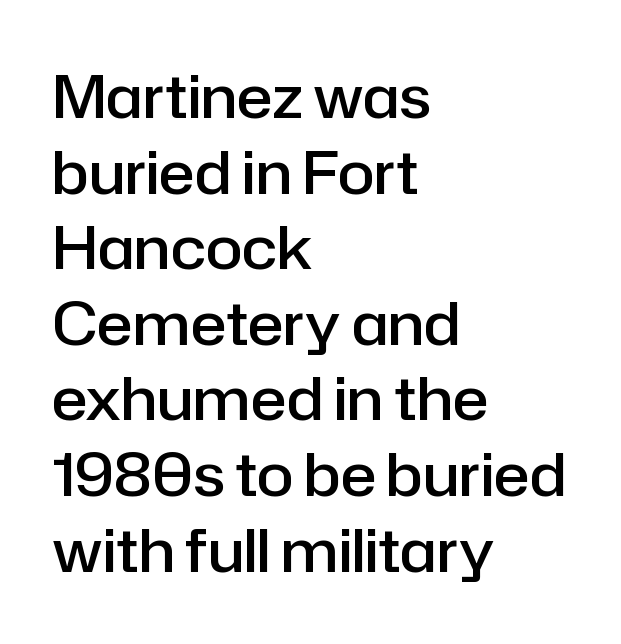
The image shows 60 px semibold sans-serif type, upright; set left-aligned, normal line spacing (1.26x), normal letter spacing, not underlined; low stroke contrast and a medium x-height.
